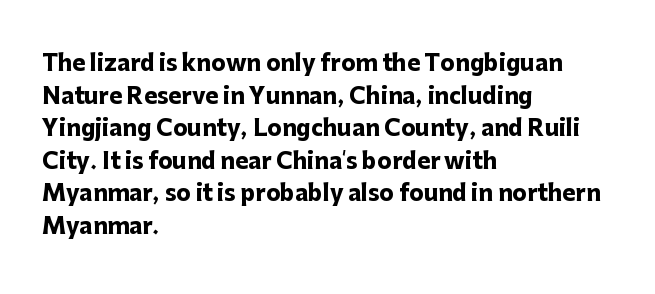
The image shows 22 px bold type, upright; set left-aligned, normal line spacing (1.48x), normal letter spacing, not underlined.
